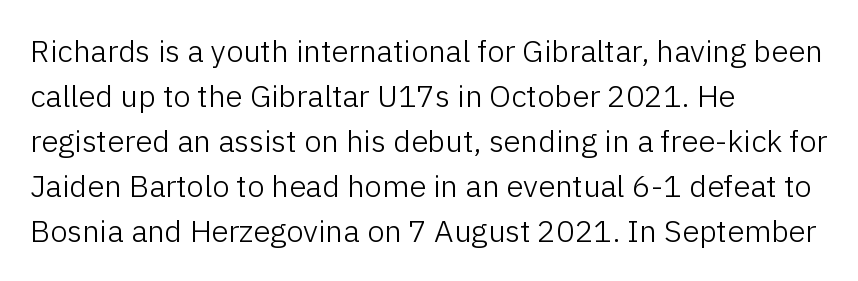
Spacing verdict: proportional, widths tailored to each character. Stroke mass is kept to a normal reading level or below. A typesetter would call this zero additional tracking. Students, observe: this is what conventionally led text looks like.
